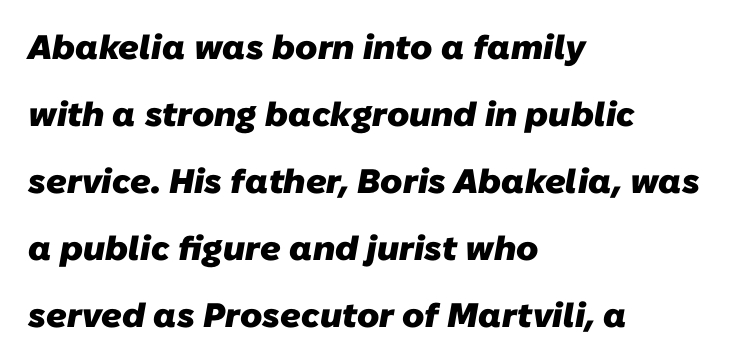
Q: Is the text bold? A: Yes.
Q: Is the typeface a serif or a sans-serif typeface? A: Sans-serif.
Q: Is the text underlined? A: No.
Q: How is the paragraph aligned? A: Left-aligned.
Q: Is the spacing between letters normal or unusually wide? A: Normal.
Q: Is the spacing between lines tight, normal or loose? A: Loose.
Q: Width (condensed, normal, or wide)? A: Normal.
Q: Stroke contrast? A: Low.
Q: x-height? A: Medium.
Q: Monospaced? A: No.
